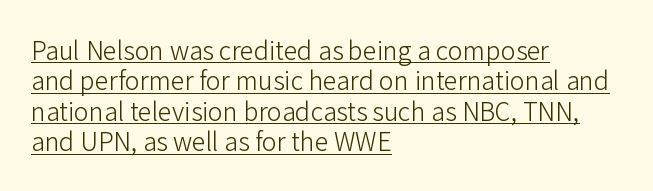
{"italic": "no", "bold": "no", "underline": "yes", "align": "left", "line_spacing_ratio": 1.22, "letter_spacing": "normal", "letter_spacing_em": 0.0, "glyph_px": 25}
